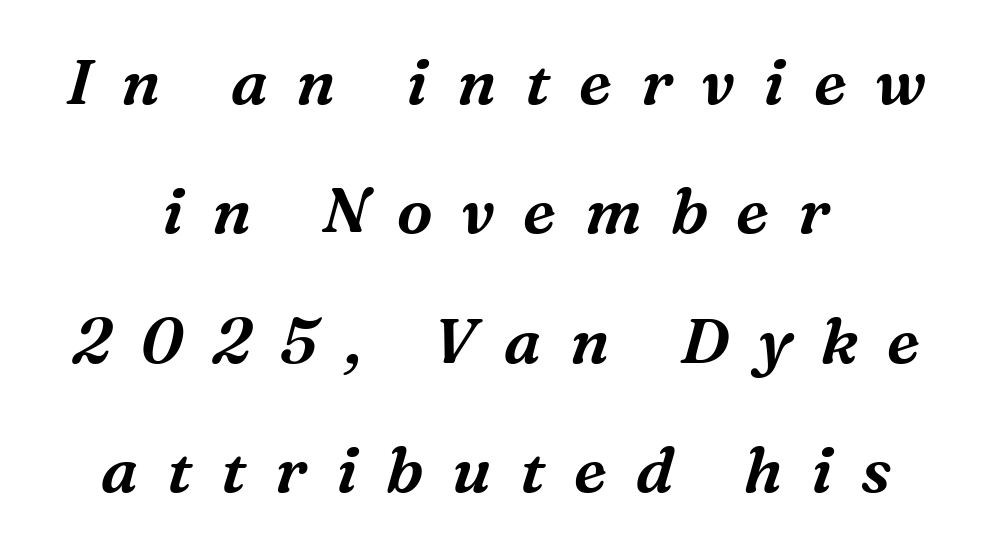
The image shows 64 px serif type, italic (leaning right); set centered, loose line spacing (2.02x), unusually wide letter spacing (+0.45 em), not underlined; medium stroke contrast and a medium x-height.
